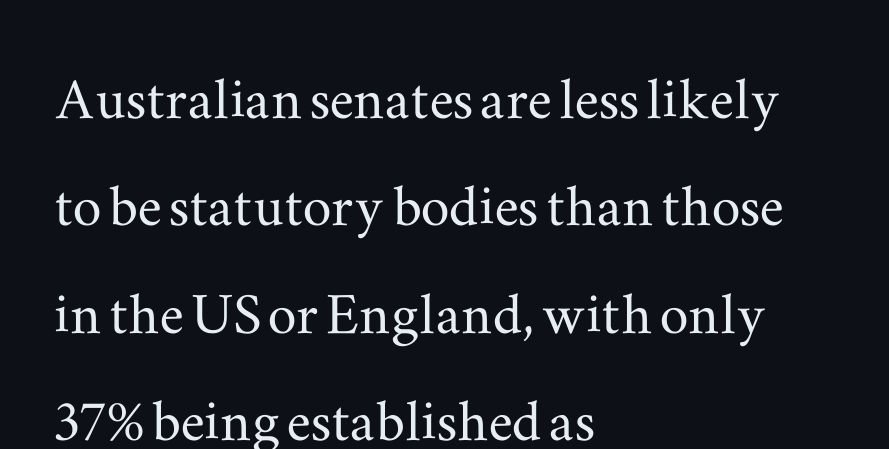
{"serif": "yes", "italic": "no", "width": "wide", "stroke_contrast": "medium", "x_height": "small", "monospaced": "no", "underline": "no", "align": "left", "line_spacing": "normal", "line_spacing_ratio": 1.49, "letter_spacing": "normal", "letter_spacing_em": 0.0, "glyph_px": 72}
